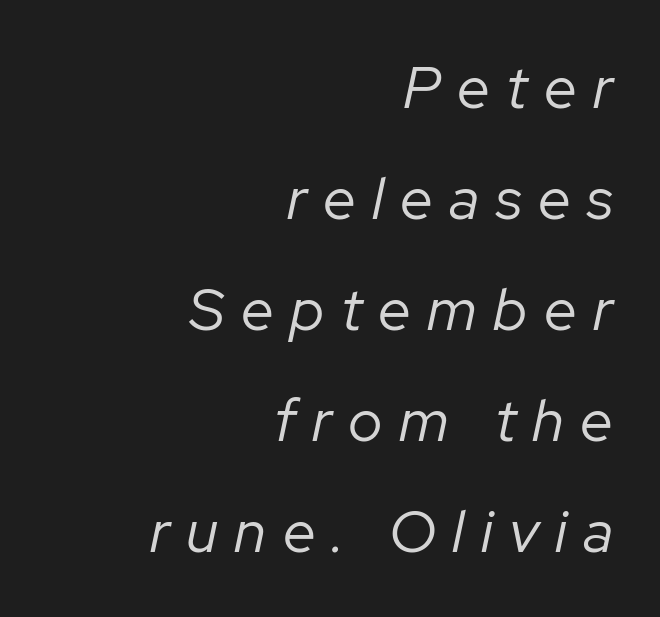
The image shows 59 px regular-weight type, italic (leaning right); set right-aligned, line spacing 1.88x, unusually wide letter spacing (+0.28 em), not underlined; low stroke contrast and a medium x-height.
